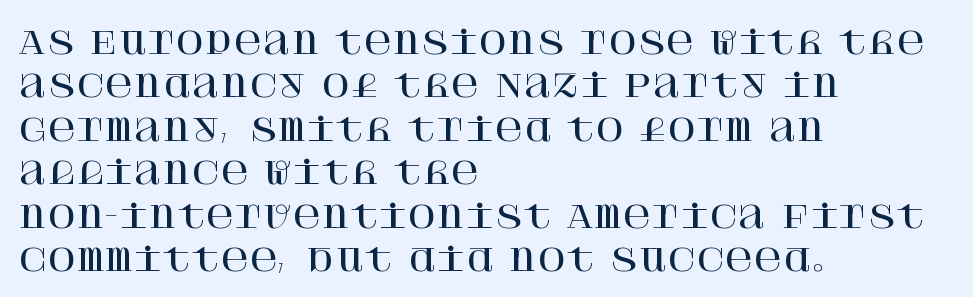
The text block is weighted toward the left margin, trailing off unevenly rightward. Posture: straight, roman, zero tilt. The horizontal fit of the characters is conventional and even. A typesetter would call this leading conventional body-copy spacing. The passage shown is not underscored anywhere.
